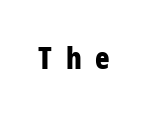
The font's upright variant was chosen for this text. How heavy is the stroke? Heavy — this is a bold. Clear beneath every line of the passage. In terms of letterform style, serifs are entirely absent. Varying glyph widths throughout — classic text-font behaviour. What stands out about the letter spacing? Its width — letters are far apart.
